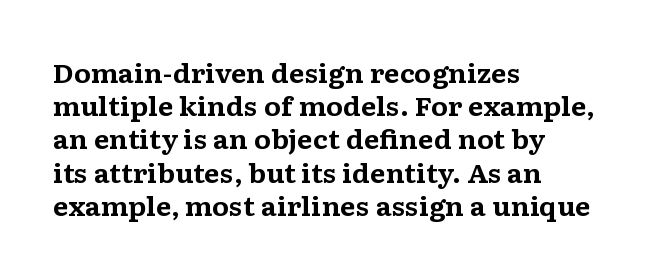
One-word summary of the alignment: left. Compared with an ordinary text face, these strokes are far heavier — a full bold. Interline gaps are of average width in this sample. Letter spacing: default. The baseline area is clear. The letters stand upright; this is a roman face.
